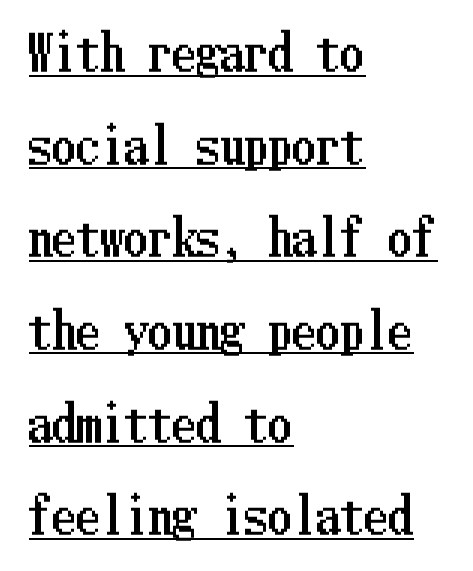
{"italic": "no", "width": "condensed", "stroke_contrast": "low", "x_height": "medium", "underline": "yes", "align": "left", "line_spacing": "loose", "line_spacing_ratio": 1.93, "letter_spacing": "normal", "letter_spacing_em": 0.0, "glyph_px": 48}
